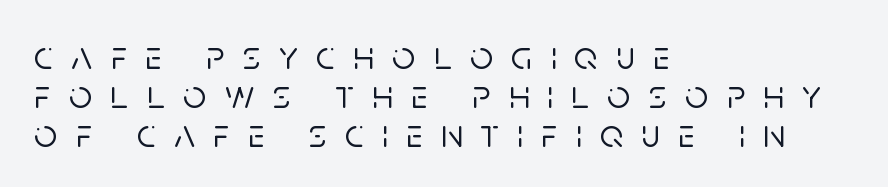
{"serif": "no", "italic": "no", "width": "normal", "stroke_contrast": "low", "x_height": "large", "monospaced": "no", "underline": "no", "align": "left", "line_spacing": "tight", "line_spacing_ratio": 0.97, "letter_spacing": "wide", "letter_spacing_em": 0.46, "glyph_px": 40}
